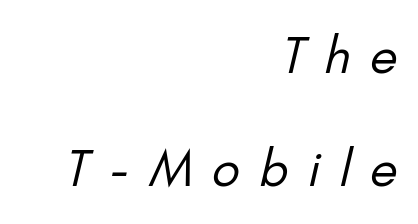
Q: Is the text bold? A: No.
Q: Is the typeface a serif or a sans-serif typeface? A: Sans-serif.
Q: Is the text underlined? A: No.
Q: How is the paragraph aligned? A: Right-aligned.
Q: Is the spacing between letters normal or unusually wide? A: Unusually wide.
Q: Is the spacing between lines tight, normal or loose? A: Loose.
Q: Width (condensed, normal, or wide)? A: Normal.
Q: Stroke contrast? A: Low.
Q: x-height? A: Small.
Q: Monospaced? A: No.
